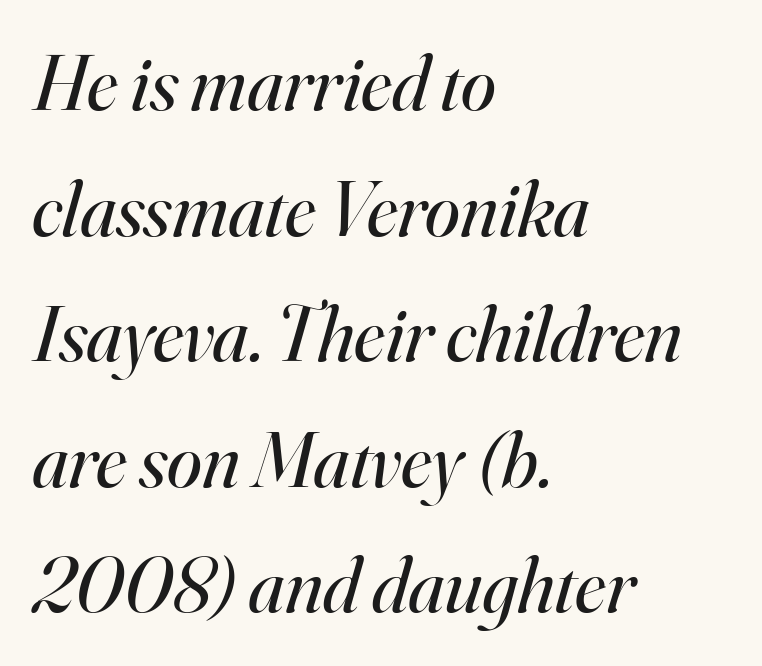
{"serif": "yes", "italic": "yes", "lean": "right", "slant_degrees": 16, "bold": "no", "weight": "regular", "width": "normal", "stroke_contrast": "high", "x_height": "small", "monospaced": "no", "underline": "no", "align": "left", "line_spacing": "normal", "line_spacing_ratio": 1.59, "letter_spacing": "normal", "letter_spacing_em": 0.0, "glyph_px": 79}
